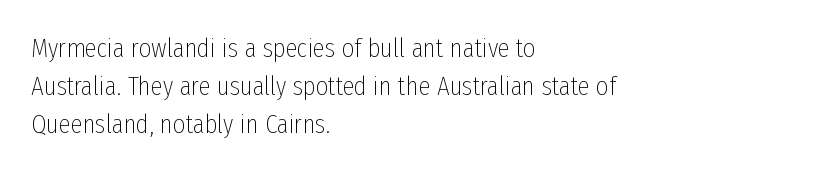
The image shows 27 px text type, upright; set left-aligned, normal line spacing (1.4x), normal letter spacing, not underlined.
